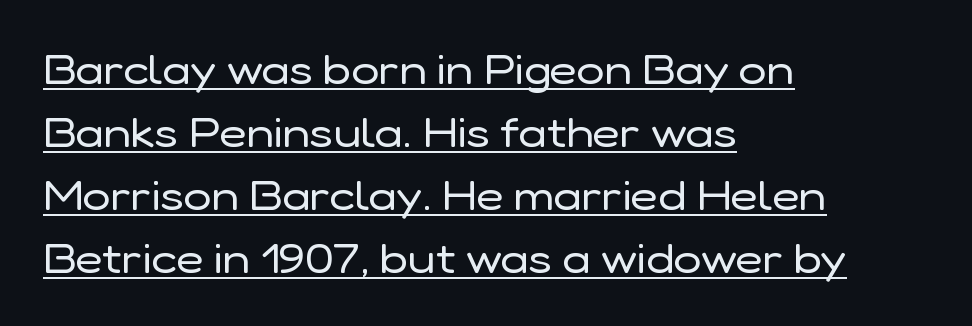
{"serif": "no", "italic": "no", "bold": "no", "weight": "regular", "width": "normal", "stroke_contrast": "low", "x_height": "medium", "monospaced": "no", "underline": "yes", "align": "left", "line_spacing": "normal", "line_spacing_ratio": 1.5, "letter_spacing": "normal", "letter_spacing_em": 0.0, "glyph_px": 42}
